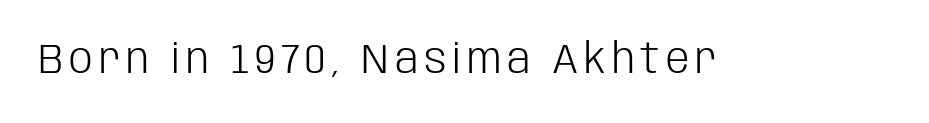
The letters advance in unequal steps, a hallmark of proportional type. Descenders hang freely into open space. When letters stand straight like this, we call the style roman or upright. Unlike a traditional serif, this face leaves its strokes unadorned. Heft: none added — not bold.
